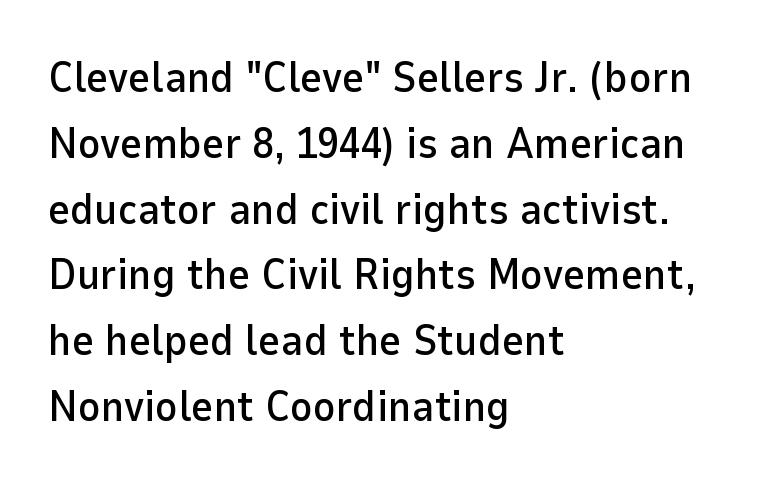
{"serif": "no", "italic": "no", "width": "normal", "stroke_contrast": "low", "x_height": "medium", "monospaced": "no", "underline": "no", "align": "left", "line_spacing": "normal", "line_spacing_ratio": 1.53, "letter_spacing": "normal", "letter_spacing_em": 0.0, "glyph_px": 43}
